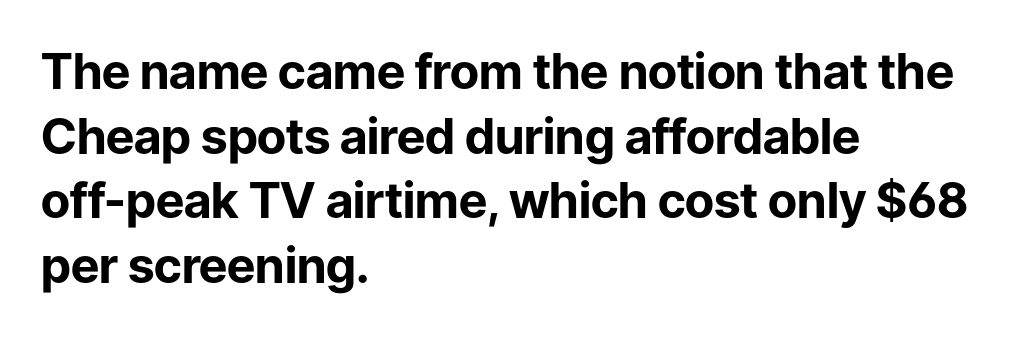
{"serif": "no", "italic": "no", "bold": "yes", "weight": "bold", "width": "normal", "stroke_contrast": "low", "x_height": "medium", "monospaced": "no", "underline": "no", "align": "left", "line_spacing": "normal", "line_spacing_ratio": 1.32, "letter_spacing": "normal", "letter_spacing_em": 0.0, "glyph_px": 49}
